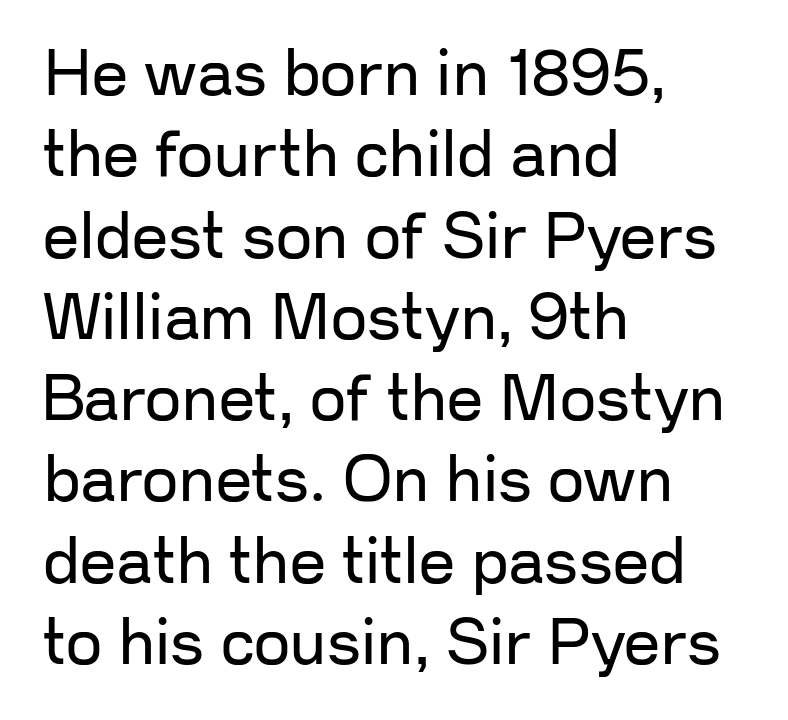
Q: Is the text bold? A: No.
Q: Is the text italic (slanted)? A: No, it is upright.
Q: Is the typeface a serif or a sans-serif typeface? A: Sans-serif.
Q: Is the text underlined? A: No.
Q: How is the paragraph aligned? A: Left-aligned.
Q: Is the spacing between letters normal or unusually wide? A: Normal.
Q: Is the spacing between lines tight, normal or loose? A: Normal.
Q: Width (condensed, normal, or wide)? A: Normal.
Q: Stroke contrast? A: Low.
Q: x-height? A: Medium.
Q: Monospaced? A: No.
